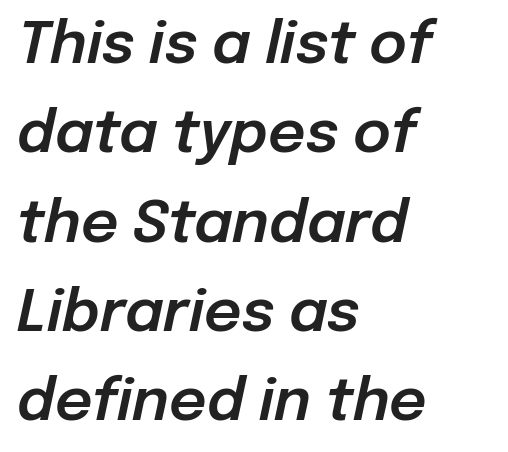
Each letter keeps its own natural width here, so spacing adapts to shape. This rendering leaves character spacing at its baseline value. These lines stack with their left ends in a neat column. Vertically, the passage feels balanced, rows spaced as you'd expect.
